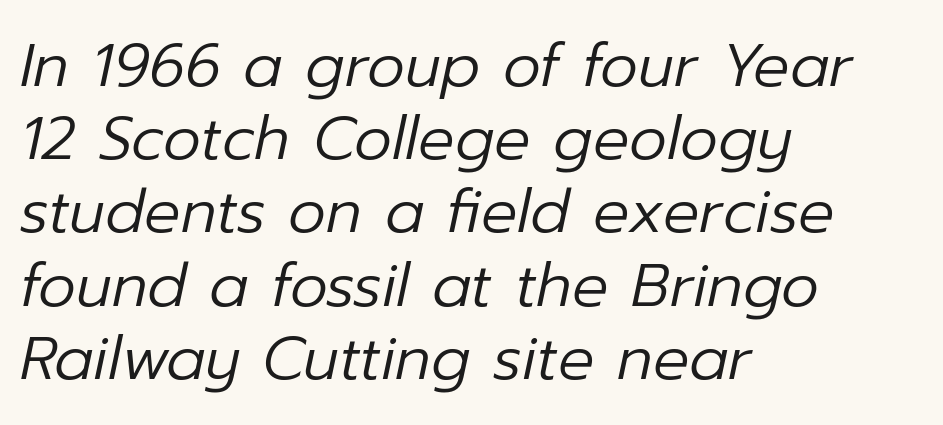
{"italic": "yes", "lean": "right", "slant_degrees": 12, "bold": "no", "weight": "regular", "width": "normal", "stroke_contrast": "low", "x_height": "medium", "monospaced": "no", "underline": "no", "align": "left", "line_spacing_ratio": 1.22, "letter_spacing": "normal", "letter_spacing_em": 0.0, "glyph_px": 60}
